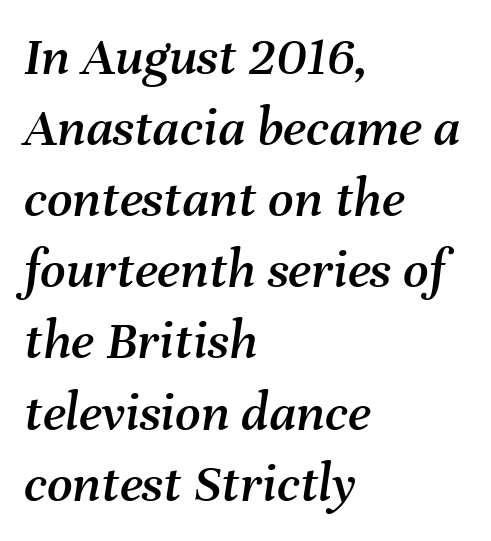
The face used here is proportionally spaced, like ordinary book or web type. This sample uses plain, unmodified letter spacing. Italic? Definitely — the glyphs are oblique. If you drew a ruler down the left edge, every line would touch it. The space beneath each line is pristine and unruled. Evenly set lines give the paragraph a standard silhouette.
